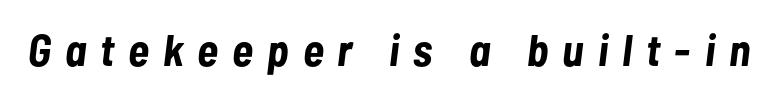
Q: Is the text bold? A: Yes.
Q: Is the text italic (slanted)? A: Yes, it leans right by about 7 degrees.
Q: Is the text underlined? A: No.
Q: Is the spacing between letters normal or unusually wide? A: Unusually wide.
Q: Width (condensed, normal, or wide)? A: Condensed.
Q: Stroke contrast? A: Low.
Q: x-height? A: Medium.
Q: Monospaced? A: No.
